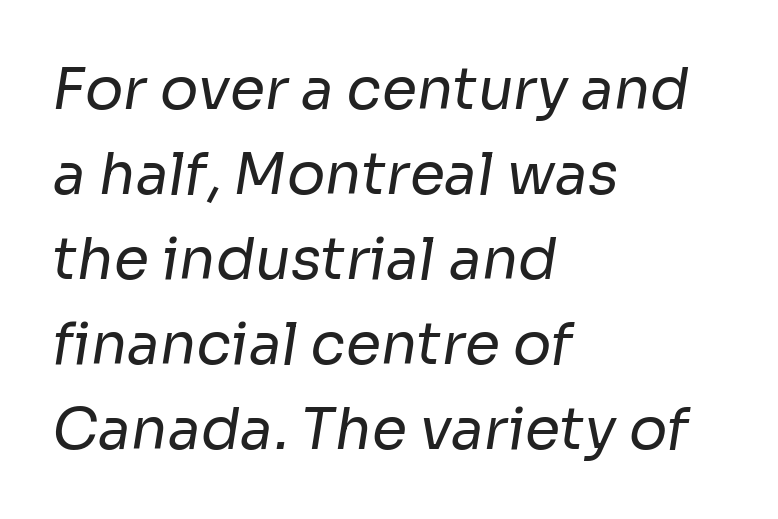
The gap between lines stays unmarked. This rendering uses left alignment, leaving the right contour irregular. The typeface has the unassuming heft of standard copy or less. Regarding leading, the lines here are spaced in the standard way. Varying glyph widths throughout — classic text-font behaviour.
